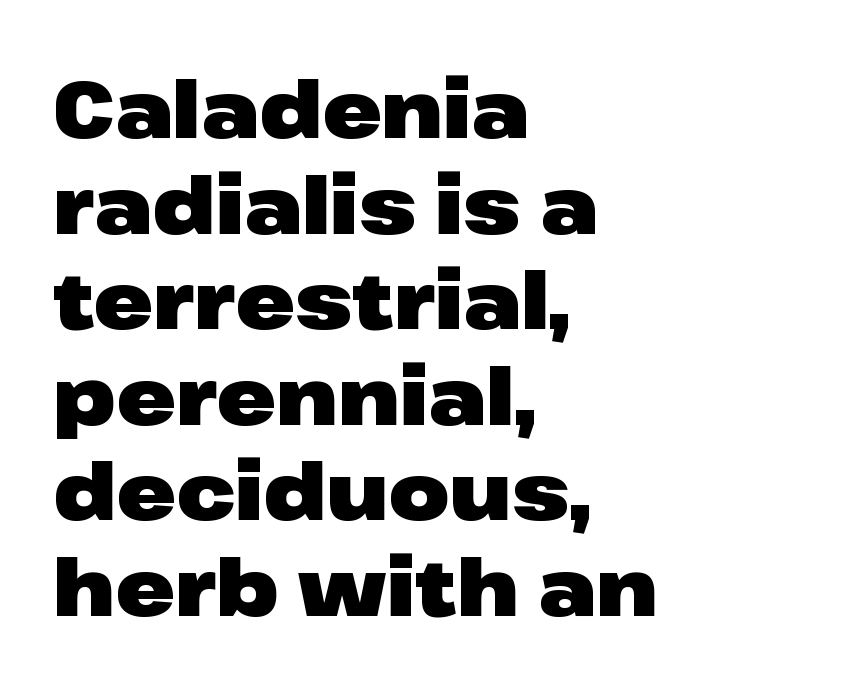
Do the characters align in a grid? No, the font is proportional. The gap between lines stays unmarked. The lines in this sample share a left origin and differ only in where they stop. Tracking value appears to be zero — textbook default spacing.
